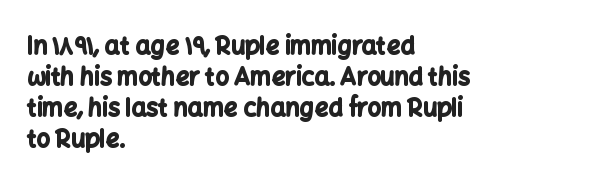
Q: Is the text bold? A: Yes.
Q: Is the text italic (slanted)? A: No, it is upright.
Q: Is the text underlined? A: No.
Q: How is the paragraph aligned? A: Left-aligned.
Q: Is the spacing between letters normal or unusually wide? A: Normal.
Q: Is the spacing between lines tight, normal or loose? A: Normal.
